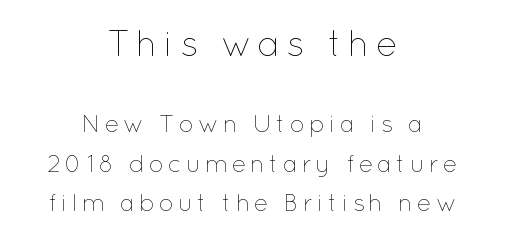
{"italic": "no", "bold": "no", "weight": "thin", "width": "normal", "stroke_contrast": "low", "x_height": "medium", "monospaced": "no", "underline": "no", "align": "center", "line_spacing": "normal", "line_spacing_ratio": 1.65, "larger_block": "first", "size_ratio": 1.5, "glyph_px": 36}
